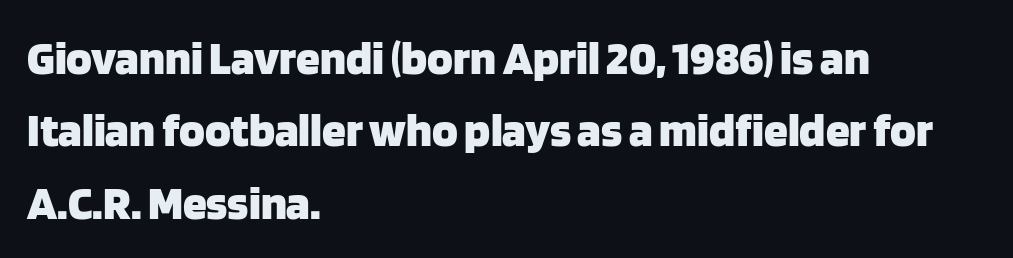
Q: Is the text bold? A: Yes.
Q: Is the text italic (slanted)? A: No, it is upright.
Q: Is the typeface a serif or a sans-serif typeface? A: Sans-serif.
Q: Is the text underlined? A: No.
Q: How is the paragraph aligned? A: Left-aligned.
Q: Is the spacing between letters normal or unusually wide? A: Normal.
Q: Is the spacing between lines tight, normal or loose? A: Normal.
Q: Width (condensed, normal, or wide)? A: Normal.
Q: Stroke contrast? A: Low.
Q: x-height? A: Large.
Q: Monospaced? A: No.
